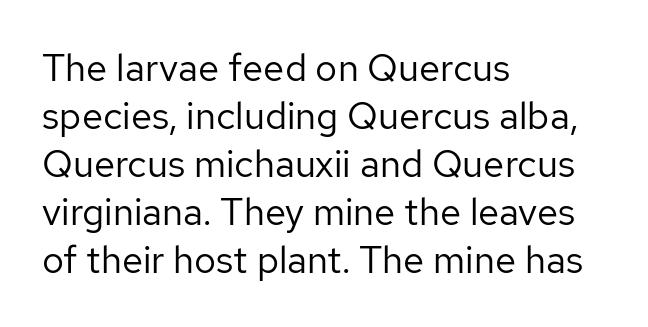
Vertical strokes here are truly vertical. Here the designer chose a conventional face with non-uniform glyph widths. A light-to-regular cut is what we see here. If you drew a ruler down the left edge, every line would touch it. The rendering keeps characters at their native spacing. Check where the strokes stop: nothing finishes them off — pure sans.
